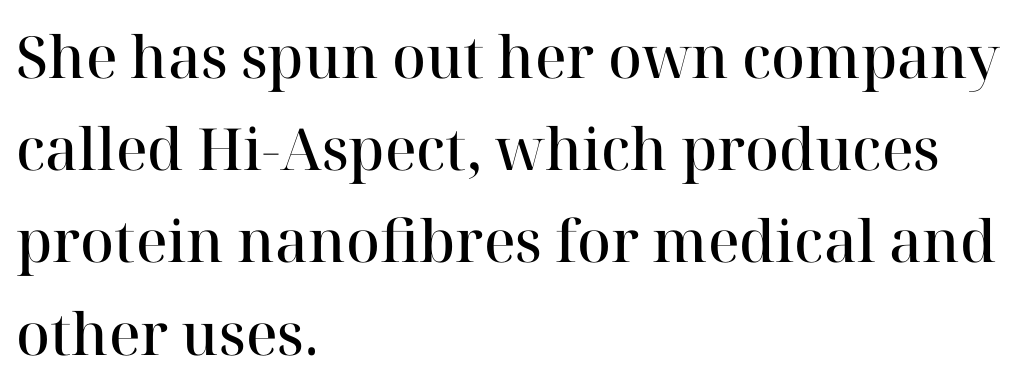
The image shows 58 px semibold serif type, upright; set left-aligned, normal line spacing (1.59x), normal letter spacing, not underlined; high stroke contrast and a medium x-height.
